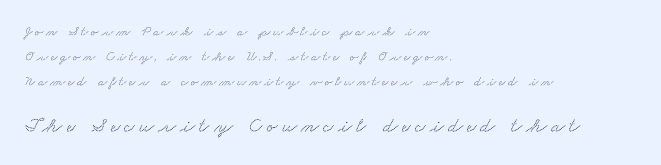
Q: Is the text underlined? A: No.
Q: How is the paragraph aligned? A: Left-aligned.
Q: Which block of text is set in a larger size, the first (top) or the second (bottom)? A: The second (bottom) one.
